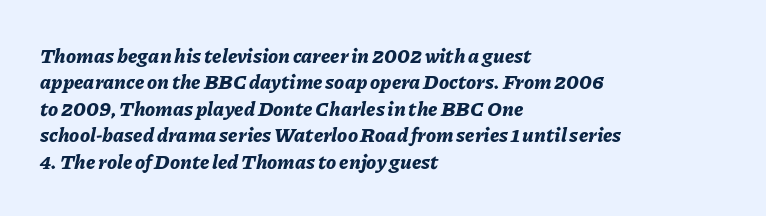
Caption: bold face, heavy strokes. Does the copy run flush right? No — it runs flush left. Is the letter spacing exaggerated? No — it looks like the ordinary default. Does the lettering tilt? It does — this is italic. The specimen omits any rule beneath the text block's lines. Does the leading feel generous? No, just average.
